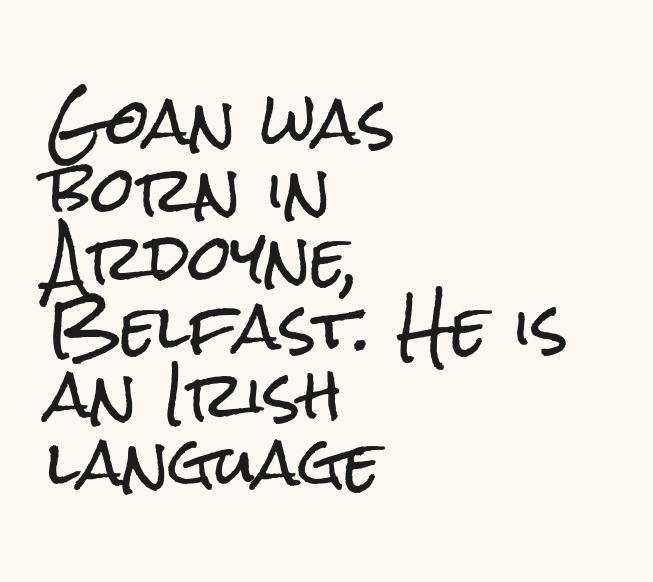
The image shows 62 px condensed sans-serif type, upright; set left-aligned, tight line spacing (1.1x), normal letter spacing, not underlined; low stroke contrast and a medium x-height.
